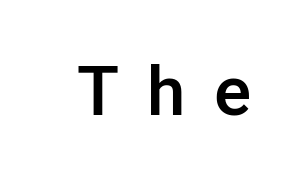
{"serif": "no", "italic": "no", "bold": "semi", "weight": "semibold", "width": "normal", "stroke_contrast": "low", "x_height": "medium", "monospaced": "no", "underline": "no", "letter_spacing": "wide", "letter_spacing_em": 0.41, "glyph_px": 69}
